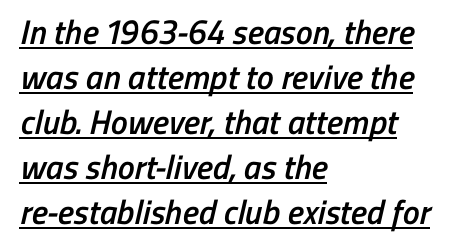
Q: Is the text bold? A: Semi-bold.
Q: Is the typeface a serif or a sans-serif typeface? A: Sans-serif.
Q: Is the text underlined? A: Yes.
Q: How is the paragraph aligned? A: Left-aligned.
Q: Is the spacing between letters normal or unusually wide? A: Normal.
Q: Is the spacing between lines tight, normal or loose? A: Normal.
Q: Width (condensed, normal, or wide)? A: Condensed.
Q: Stroke contrast? A: Low.
Q: x-height? A: Medium.
Q: Monospaced? A: No.
